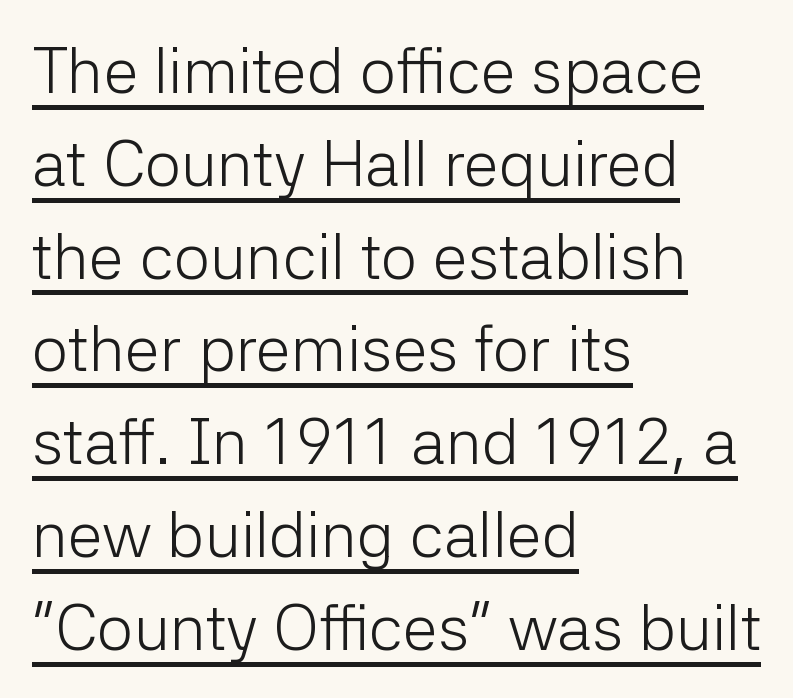
This sample has the flowing, uneven cadence of proportional lettering. The passage shown has conventional tracking throughout. Caption: multi-line text, flush left, ragged right. This is roman type, the default non-slanted kind. The designer left line spacing at the default.
